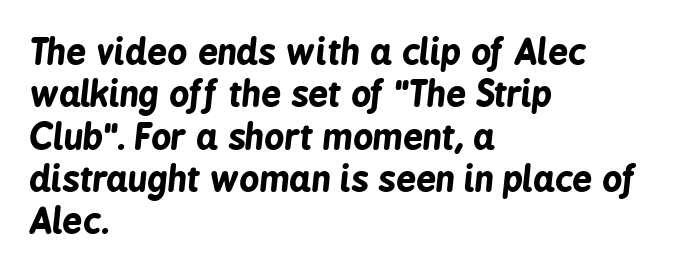
Descenders are the only things crossing below the line. The strokes are fattened all the way to bold. Tall strokes in this sample are angled rather than plumb. The ragged edge is on the right, which tells us the setting is flush left.
